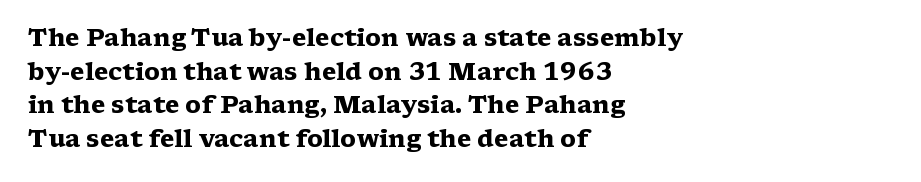
The image shows 24 px bold type, upright; set left-aligned, normal line spacing (1.4x), normal letter spacing, not underlined.
